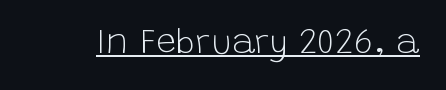
Q: Is the text bold? A: No.
Q: Is the text italic (slanted)? A: No, it is upright.
Q: Is the typeface a serif or a sans-serif typeface? A: Sans-serif.
Q: Is the text underlined? A: Yes.
Q: Is the spacing between letters normal or unusually wide? A: Normal.
Q: Width (condensed, normal, or wide)? A: Normal.
Q: Stroke contrast? A: Low.
Q: x-height? A: Large.
Q: Monospaced? A: No.
